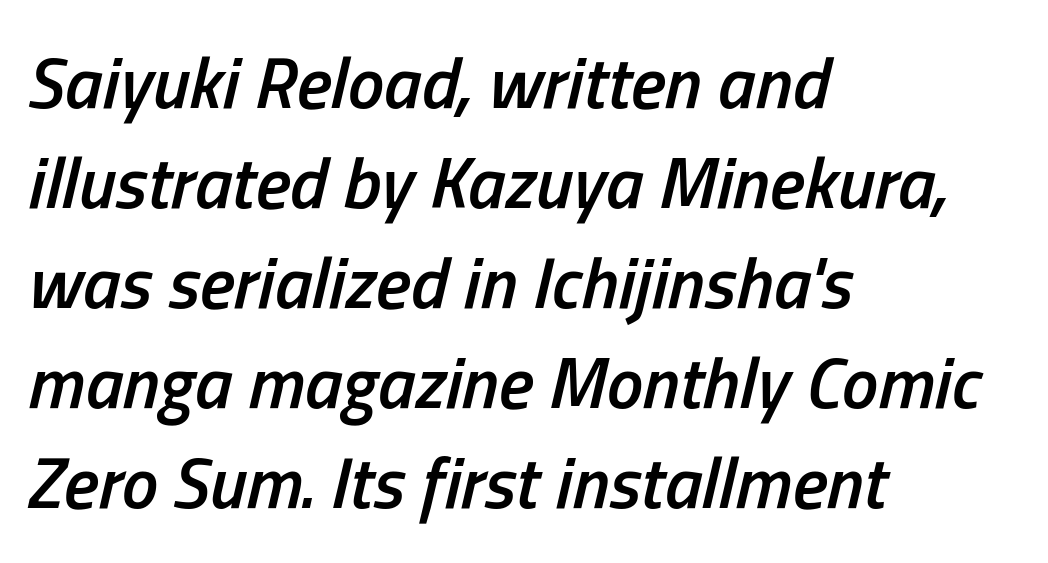
{"italic": "yes", "lean": "right", "slant_degrees": 13, "bold": "semi", "weight": "semibold", "width": "condensed", "stroke_contrast": "low", "x_height": "medium", "monospaced": "no", "underline": "no", "align": "left", "line_spacing": "normal", "line_spacing_ratio": 1.37, "letter_spacing": "normal", "letter_spacing_em": 0.0, "glyph_px": 73}
